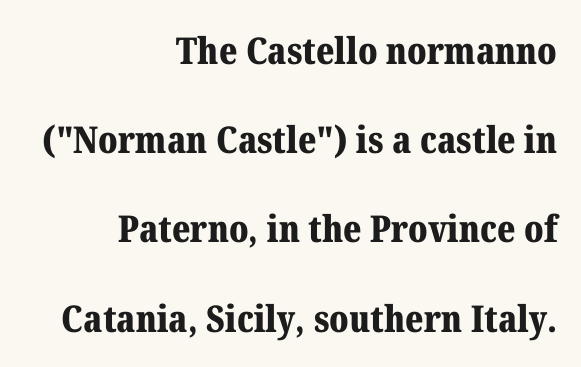
{"serif": "yes", "italic": "no", "bold": "yes", "weight": "bold", "width": "normal", "stroke_contrast": "medium", "x_height": "medium", "monospaced": "no", "underline": "no", "align": "right", "line_spacing": "loose", "line_spacing_ratio": 2.41, "letter_spacing": "normal", "letter_spacing_em": 0.0, "glyph_px": 37}
